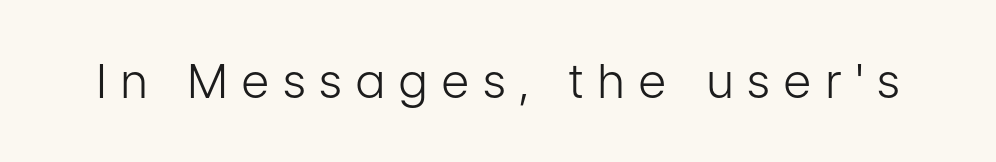
Q: Is the text bold? A: No.
Q: Is the text italic (slanted)? A: No, it is upright.
Q: Is the typeface a serif or a sans-serif typeface? A: Sans-serif.
Q: Is the text underlined? A: No.
Q: Is the spacing between letters normal or unusually wide? A: Unusually wide.
Q: Width (condensed, normal, or wide)? A: Condensed.
Q: Stroke contrast? A: Low.
Q: x-height? A: Medium.
Q: Monospaced? A: No.
